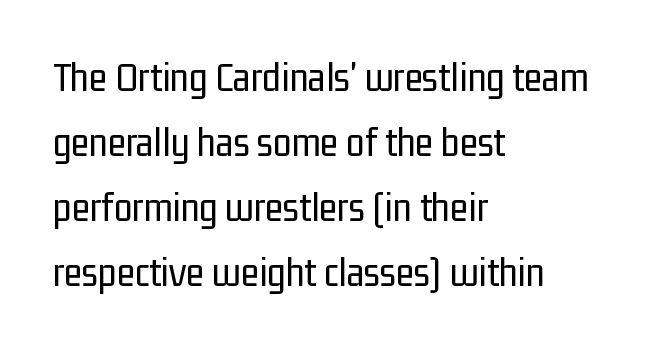
Q: Is the text bold? A: No.
Q: Is the text italic (slanted)? A: No, it is upright.
Q: Is the typeface a serif or a sans-serif typeface? A: Sans-serif.
Q: Is the text underlined? A: No.
Q: How is the paragraph aligned? A: Left-aligned.
Q: Is the spacing between letters normal or unusually wide? A: Normal.
Q: Is the spacing between lines tight, normal or loose? A: Normal.
Q: Width (condensed, normal, or wide)? A: Condensed.
Q: Stroke contrast? A: Low.
Q: x-height? A: Medium.
Q: Monospaced? A: No.
